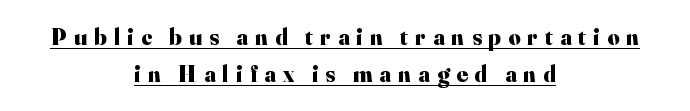
{"italic": "no", "bold": "yes", "underline": "yes", "align": "center", "line_spacing": "normal", "line_spacing_ratio": 1.62, "letter_spacing": "wide", "letter_spacing_em": 0.31, "glyph_px": 23}
